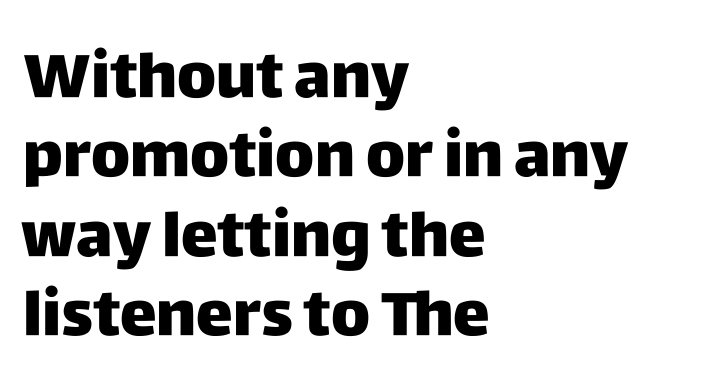
The image shows 62 px sans-serif type, upright; set left-aligned, normal line spacing (1.28x), normal letter spacing, not underlined; low stroke contrast and a large x-height.
